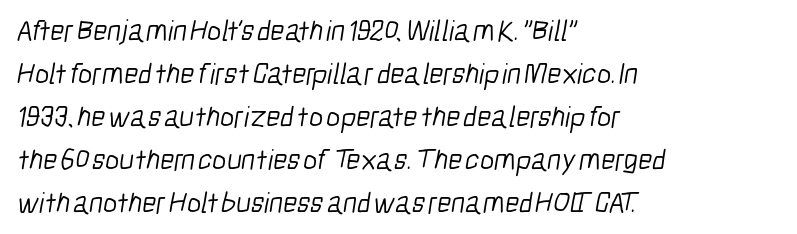
{"serif": "no", "bold": "no", "weight": "light", "width": "condensed", "stroke_contrast": "low", "x_height": "medium", "monospaced": "no", "underline": "no", "align": "left", "line_spacing": "normal", "line_spacing_ratio": 1.43, "letter_spacing": "normal", "letter_spacing_em": 0.0, "glyph_px": 30}
